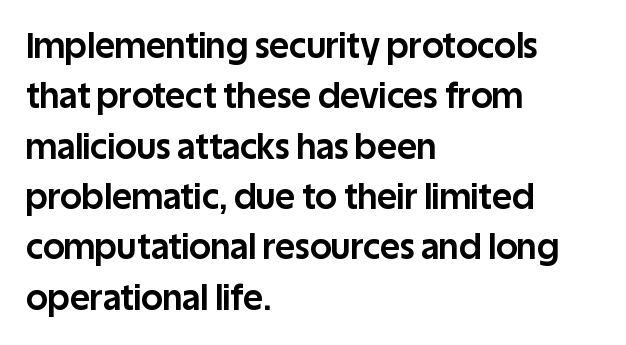
{"serif": "no", "italic": "no", "bold": "yes", "weight": "bold", "width": "normal", "stroke_contrast": "low", "x_height": "large", "monospaced": "no", "underline": "no", "align": "left", "line_spacing": "normal", "line_spacing_ratio": 1.48, "letter_spacing": "normal", "letter_spacing_em": 0.0, "glyph_px": 34}
